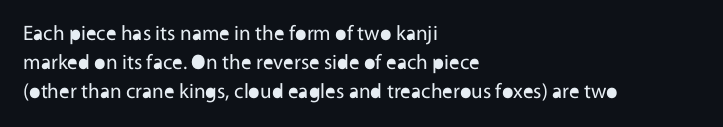
The image shows 21 px text type, upright; set left-aligned, normal line spacing (1.39x), normal letter spacing, not underlined.
